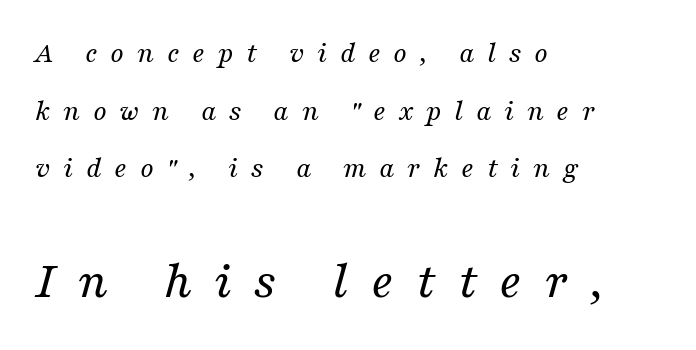
{"serif": "yes", "italic": "yes", "lean": "right", "slant_degrees": 16, "bold": "no", "weight": "regular", "width": "normal", "stroke_contrast": "medium", "x_height": "medium", "monospaced": "no", "underline": "no", "align": "left", "line_spacing": "loose", "line_spacing_ratio": 1.92, "letter_spacing": "wide", "letter_spacing_em": 0.42, "larger_block": "second", "size_ratio": 1.77, "glyph_px": 53}
